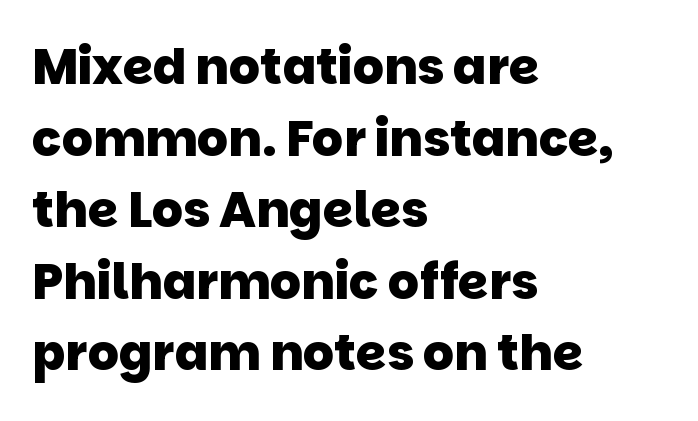
The image shows 49 px heavy sans-serif type; set left-aligned, normal line spacing (1.46x), normal letter spacing, not underlined; low stroke contrast and a large x-height.
